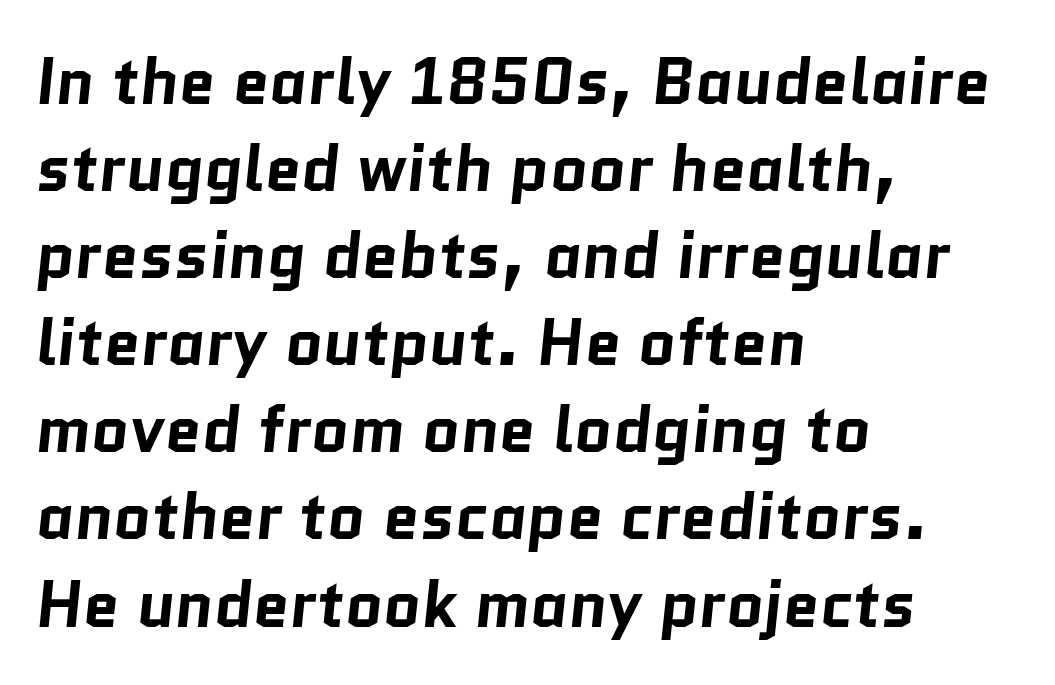
Q: Is the text bold? A: Yes.
Q: Is the typeface a serif or a sans-serif typeface? A: Sans-serif.
Q: Is the text underlined? A: No.
Q: How is the paragraph aligned? A: Left-aligned.
Q: Is the spacing between letters normal or unusually wide? A: Normal.
Q: Is the spacing between lines tight, normal or loose? A: Normal.
Q: Width (condensed, normal, or wide)? A: Normal.
Q: Stroke contrast? A: Low.
Q: x-height? A: Medium.
Q: Monospaced? A: No.
